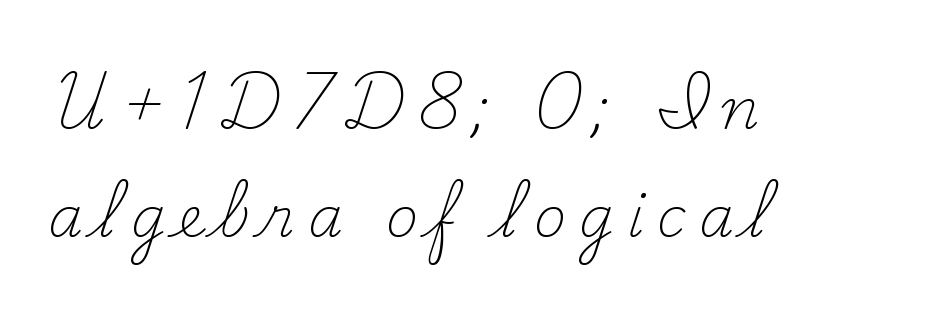
Q: Is the text bold? A: No.
Q: Is the text italic (slanted)? A: Yes.
Q: Is the text underlined? A: No.
Q: How is the paragraph aligned? A: Left-aligned.
Q: Is the spacing between letters normal or unusually wide? A: Unusually wide.
Q: Is the spacing between lines tight, normal or loose? A: Loose.
Q: Width (condensed, normal, or wide)? A: Normal.
Q: Stroke contrast? A: Medium.
Q: x-height? A: Small.
Q: Monospaced? A: No.
